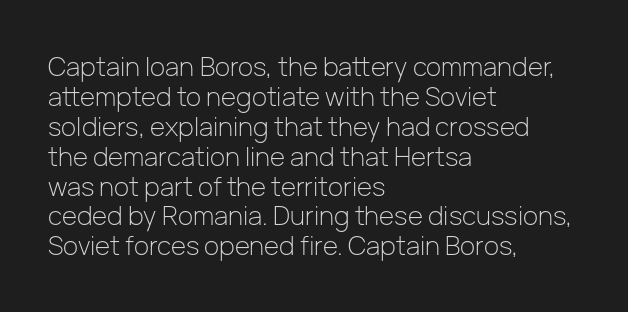
{"italic": "no", "bold": "no", "underline": "no", "align": "left", "line_spacing": "tight", "line_spacing_ratio": 1.15, "letter_spacing": "normal", "letter_spacing_em": 0.0, "glyph_px": 26}
